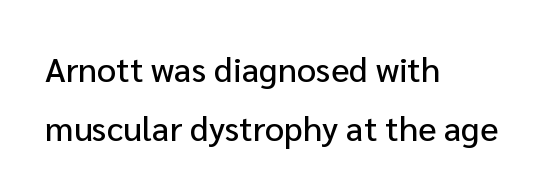
Just letters on the line, the space beneath them empty. Varying glyph widths throughout — classic text-font behaviour. Inter-character spacing is left at the font's built-in metrics. The font family rendered here belongs to the sans-serif group. The ragged edge is on the right, which tells us the setting is flush left.
